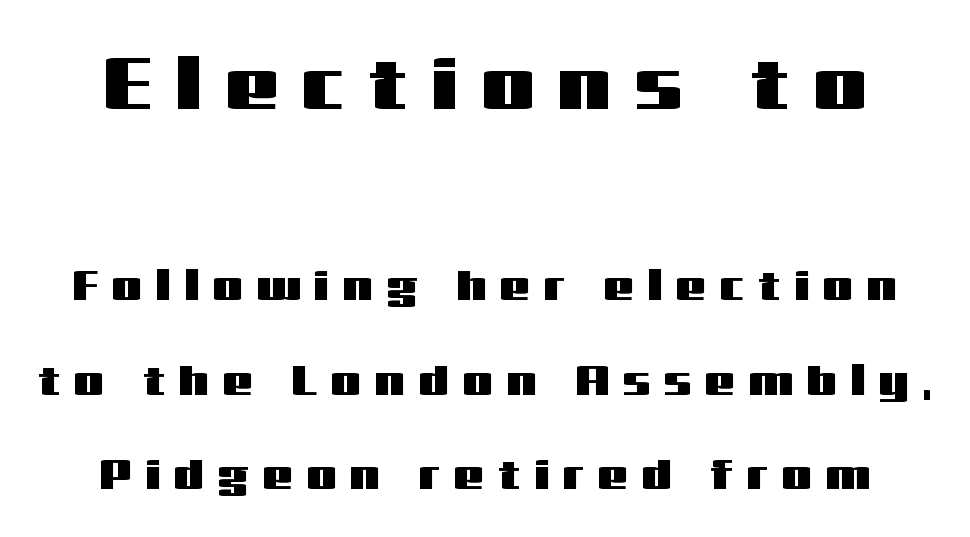
Size hierarchy here favors the leading block over the trailing one. I'd call this a sans setting — the letters go barefoot. Do the characters align in a grid? No, the font is proportional. Check under the words: just untouched page.
